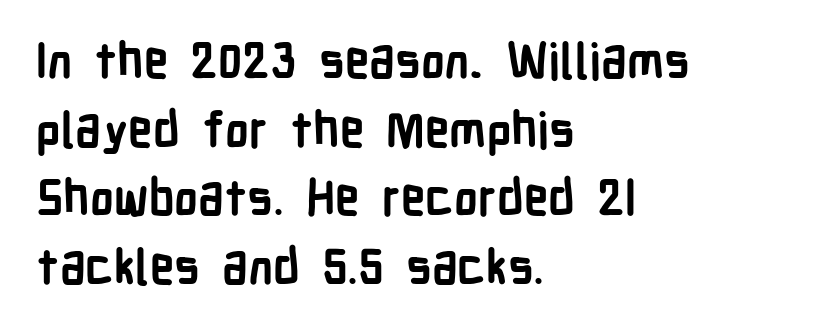
The image shows 49 px semibold, condensed sans-serif type, upright; set left-aligned, normal line spacing (1.4x), normal letter spacing, not underlined; low stroke contrast and a medium x-height.
